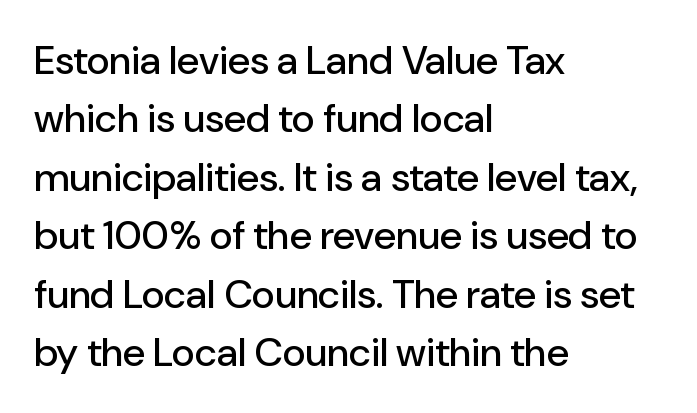
Q: Is the text italic (slanted)? A: No, it is upright.
Q: Is the typeface a serif or a sans-serif typeface? A: Sans-serif.
Q: Is the text underlined? A: No.
Q: How is the paragraph aligned? A: Left-aligned.
Q: Is the spacing between letters normal or unusually wide? A: Normal.
Q: Is the spacing between lines tight, normal or loose? A: Normal.
Q: Width (condensed, normal, or wide)? A: Normal.
Q: Stroke contrast? A: Low.
Q: x-height? A: Medium.
Q: Monospaced? A: No.
